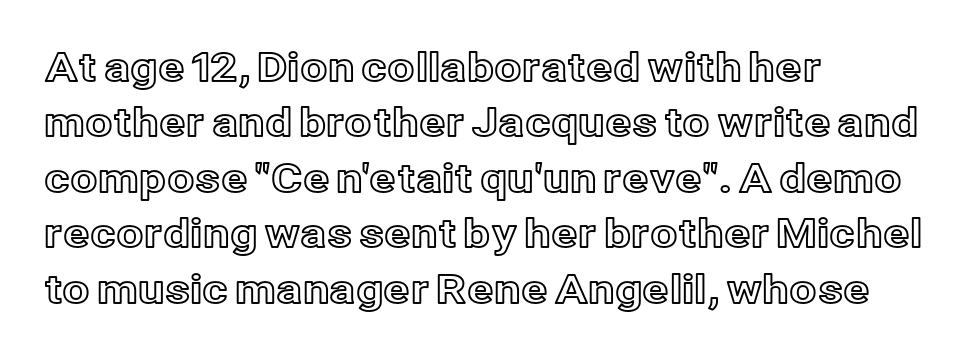
Q: Is the text italic (slanted)? A: No, it is upright.
Q: Is the text underlined? A: No.
Q: How is the paragraph aligned? A: Left-aligned.
Q: Is the spacing between letters normal or unusually wide? A: Normal.
Q: Is the spacing between lines tight, normal or loose? A: Normal.
Q: Width (condensed, normal, or wide)? A: Normal.
Q: x-height? A: Medium.
Q: Monospaced? A: No.
